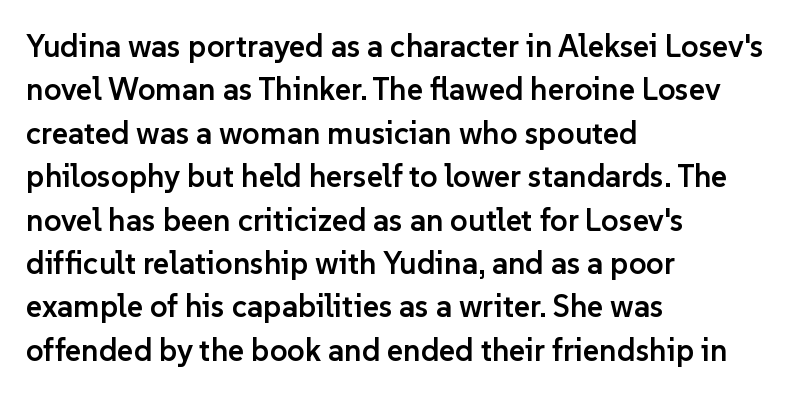
Q: Is the text bold? A: Semi-bold.
Q: Is the text italic (slanted)? A: No, it is upright.
Q: Is the typeface a serif or a sans-serif typeface? A: Sans-serif.
Q: Is the text underlined? A: No.
Q: How is the paragraph aligned? A: Left-aligned.
Q: Is the spacing between letters normal or unusually wide? A: Normal.
Q: Is the spacing between lines tight, normal or loose? A: Normal.
Q: Width (condensed, normal, or wide)? A: Normal.
Q: Stroke contrast? A: Low.
Q: x-height? A: Medium.
Q: Monospaced? A: No.
